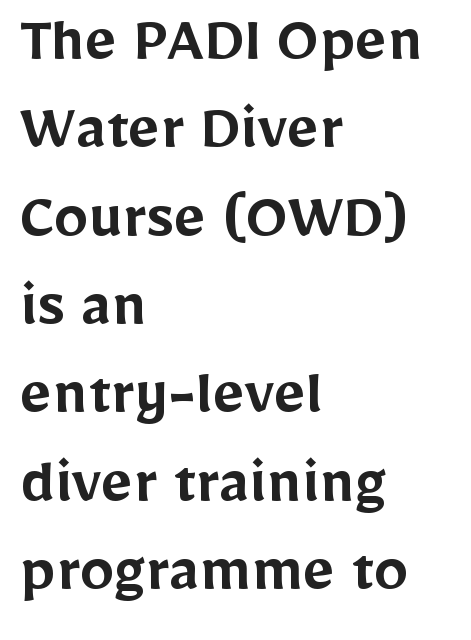
{"serif": "no", "italic": "no", "bold": "semi", "weight": "semibold", "width": "normal", "stroke_contrast": "low", "x_height": "medium", "monospaced": "no", "underline": "no", "align": "left", "line_spacing": "normal", "line_spacing_ratio": 1.28, "letter_spacing": "normal", "letter_spacing_em": 0.0, "glyph_px": 69}
